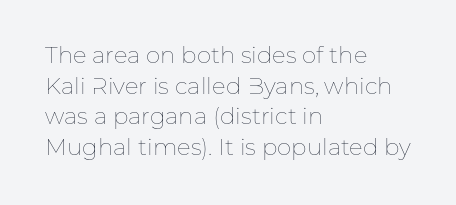
Vertical spacing — default. The text block is weighted toward the left margin, trailing off unevenly rightward. The baseline area is clear. These lines keep a tight, regular rhythm from letter to letter. No extra ink here — the face is not bold.
